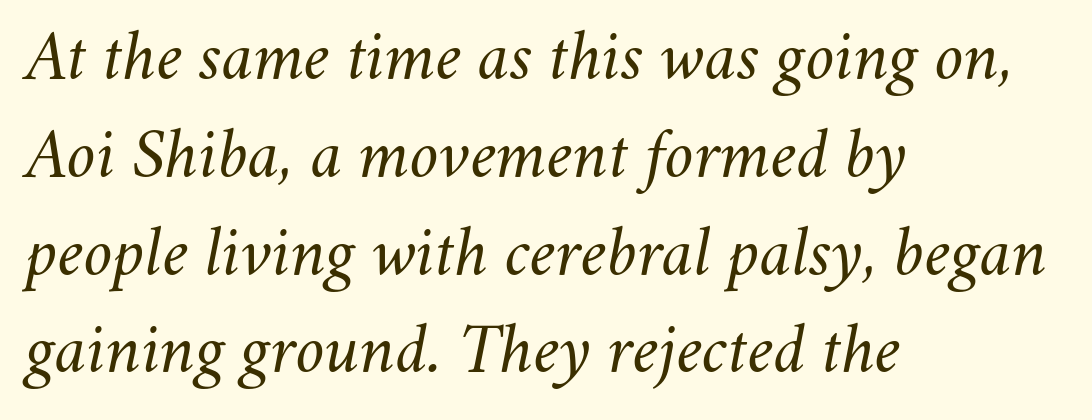
The rows are spaced the way most documents space them. Think of a printed novel: that variable character pitch is what you see here. Honestly, there is no underline to notice here at all. The gaps between neighbouring characters are ordinary and unremarkable.
